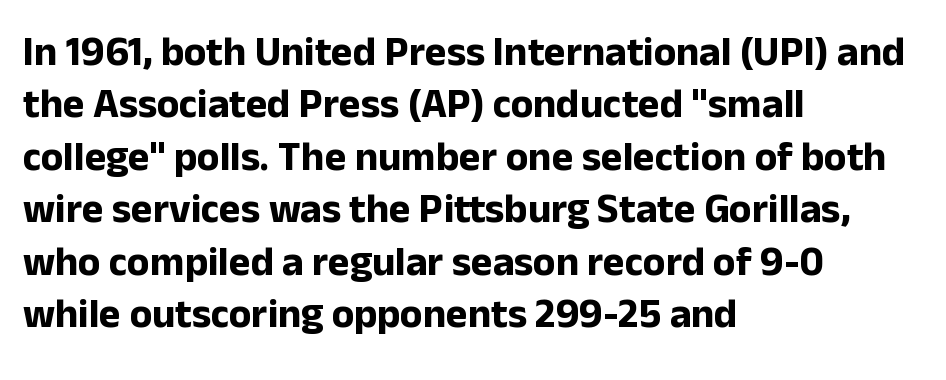
Observe the ordinary spacing: letters are neighbours, not strangers. Leading: standard. The passage shown is emphatically bold. When letters stand straight like this, we call the style roman or upright. The rendering uses natural spacing where letterforms have individual widths. Type without underlining.
